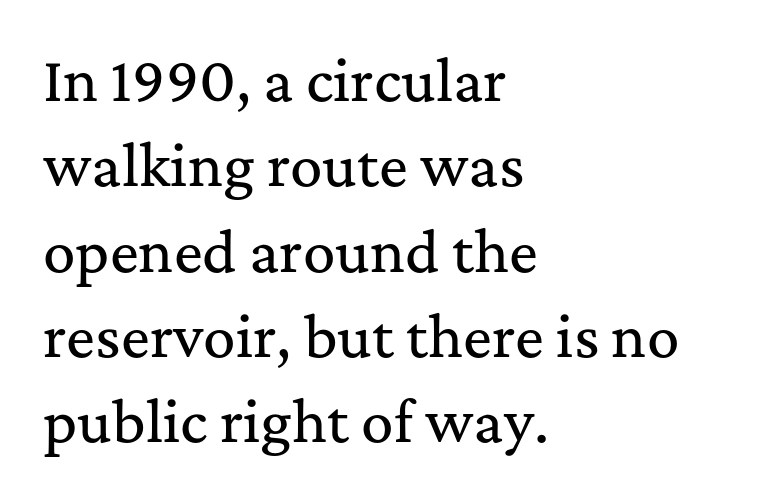
The passage shown is typed in a proportional face where columns would drift. Interline gaps are of average width in this sample. Tracking value appears to be zero — textbook default spacing. Casual observation: everything's shoved over to the left.
